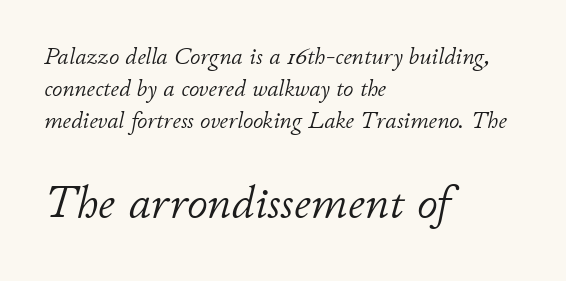
Q: Is the text bold? A: No.
Q: Is the text italic (slanted)? A: Yes, it leans right by about 11 degrees.
Q: Is the text underlined? A: No.
Q: How is the paragraph aligned? A: Left-aligned.
Q: Is the spacing between letters normal or unusually wide? A: Normal.
Q: Is the spacing between lines tight, normal or loose? A: Normal.
Q: Which block of text is set in a larger size, the first (top) or the second (bottom)? A: The second (bottom) one.
Q: Width (condensed, normal, or wide)? A: Normal.
Q: Stroke contrast? A: Low.
Q: x-height? A: Small.
Q: Monospaced? A: No.
